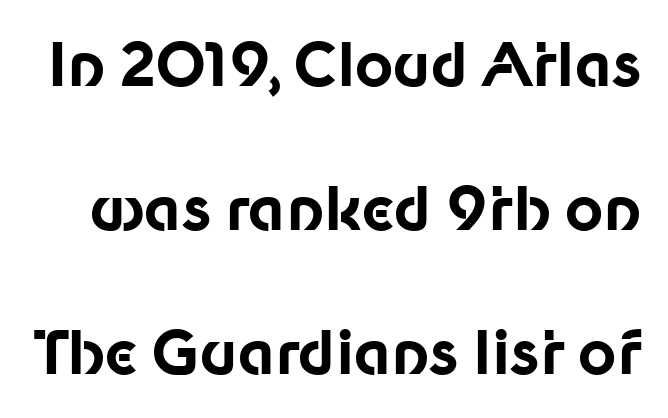
Q: Is the text bold? A: Yes.
Q: Is the text italic (slanted)? A: No, it is upright.
Q: Is the typeface a serif or a sans-serif typeface? A: Sans-serif.
Q: Is the text underlined? A: No.
Q: Is the spacing between letters normal or unusually wide? A: Normal.
Q: Is the spacing between lines tight, normal or loose? A: Loose.
Q: Width (condensed, normal, or wide)? A: Normal.
Q: Stroke contrast? A: Low.
Q: x-height? A: Medium.
Q: Monospaced? A: No.
